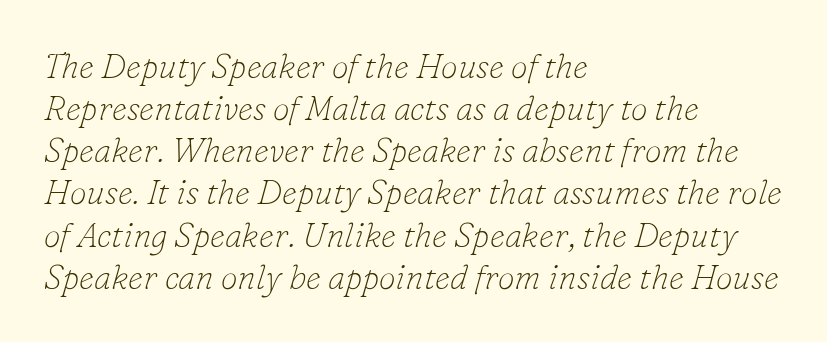
{"serif": "yes", "italic": "yes", "lean": "right", "slant_degrees": 16, "bold": "no", "weight": "thin", "width": "normal", "stroke_contrast": "low", "x_height": "small", "monospaced": "no", "underline": "no", "align": "left", "line_spacing_ratio": 1.24, "letter_spacing": "normal", "letter_spacing_em": 0.0, "glyph_px": 34}
